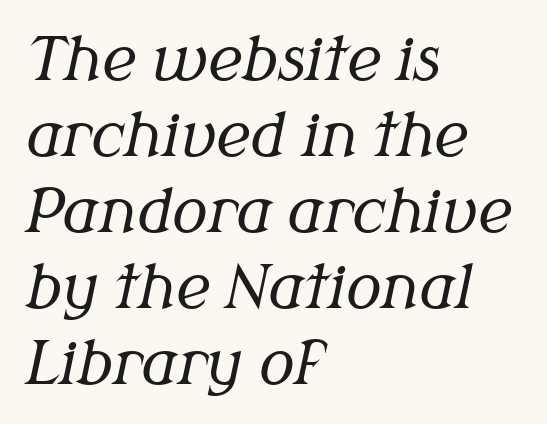
The image shows 59 px regular-weight serif type, italic (leaning right); set left-aligned, normal line spacing (1.29x), normal letter spacing, not underlined; medium stroke contrast and a medium x-height.
